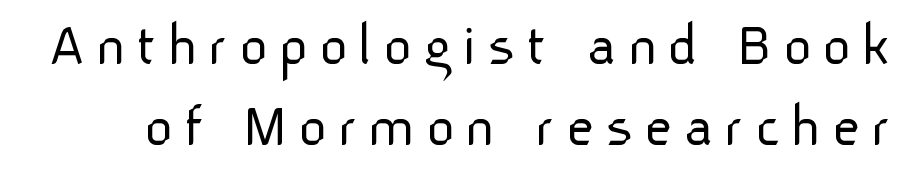
{"serif": "no", "italic": "no", "bold": "no", "weight": "light", "width": "normal", "stroke_contrast": "low", "x_height": "medium", "monospaced": "no", "underline": "no", "line_spacing": "normal", "line_spacing_ratio": 1.3, "glyph_px": 62}
